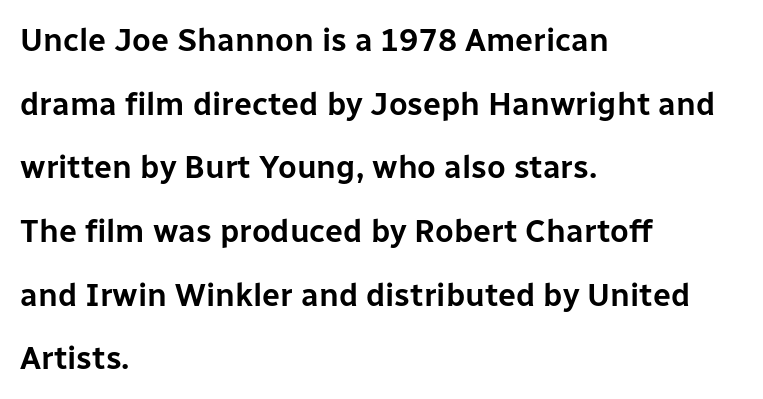
In CSS terms this would be text-align: left. This is sans-serif lettering, the kind often seen on screens and signage. Looks like regular typesetting: each glyph gets only the width it needs. Whoever set this chose breathing room over compactness in the vertical rhythm.
